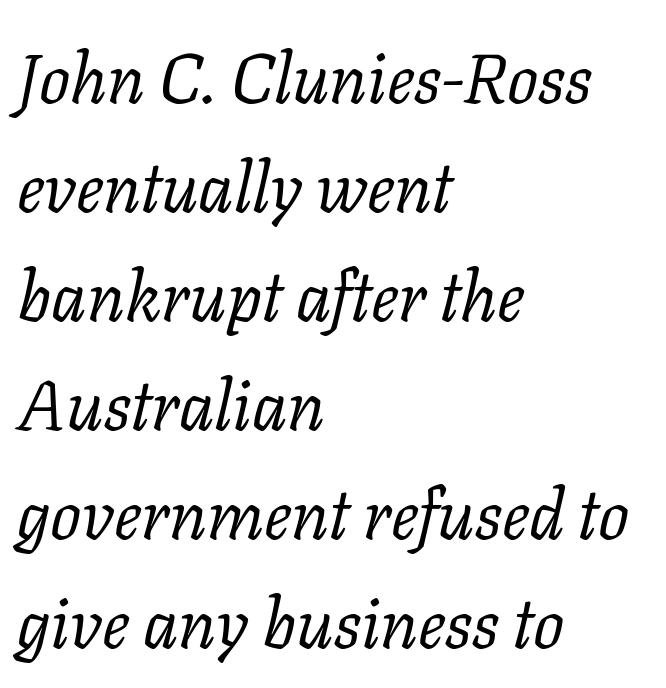
Each letter keeps its own natural width here, so spacing adapts to shape. Examine the stroke ends and you'll spot serifs. All the whitespace from short lines collects on the right. The rendering uses a moderate line-height, typical for paragraphs. Characters follow at the spacing the type designer built in.
